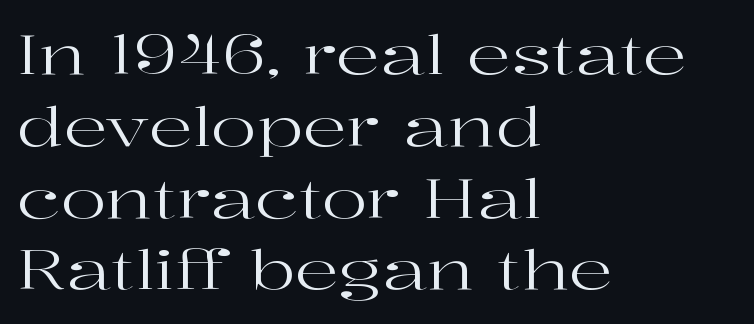
{"serif": "yes", "italic": "no", "bold": "no", "weight": "regular", "width": "wide", "stroke_contrast": "high", "x_height": "medium", "monospaced": "no", "underline": "no", "align": "left", "line_spacing": "normal", "line_spacing_ratio": 1.33, "letter_spacing": "normal", "letter_spacing_em": 0.0, "glyph_px": 54}
